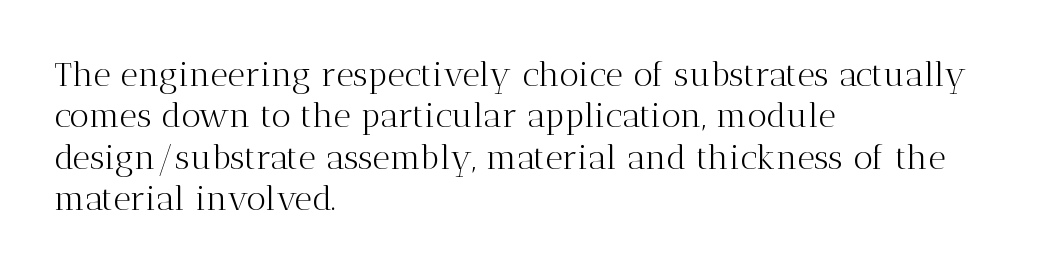
Is the block centered? No — it sits flush against the left margin. The horizontal fit of the characters is conventional and even. Descenders hang freely into open space. Typographically, this falls in the serif category. Posture: vertical. Is this a fixed-width face? No — the glyphs have proportional, varying widths.
